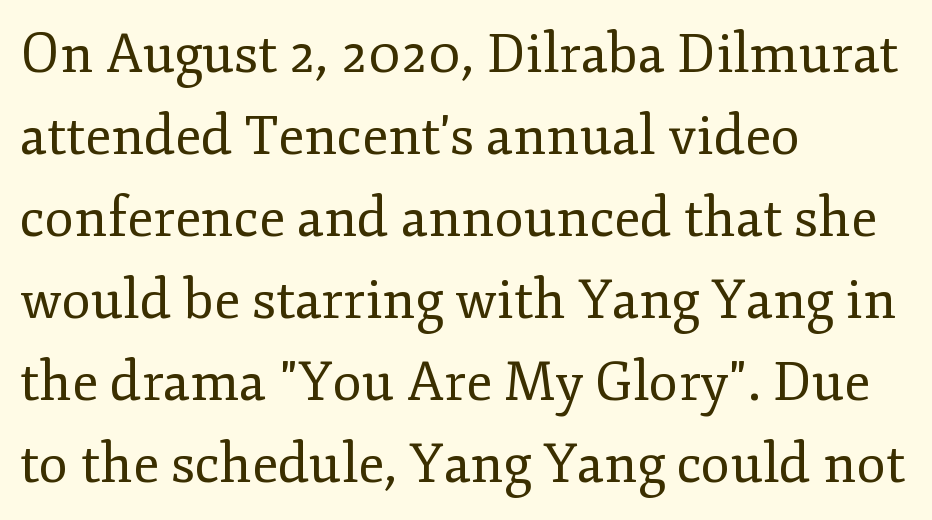
The image shows 54 px regular-weight serif type, upright; set left-aligned, normal line spacing (1.52x), normal letter spacing, not underlined; low stroke contrast and a small x-height.
